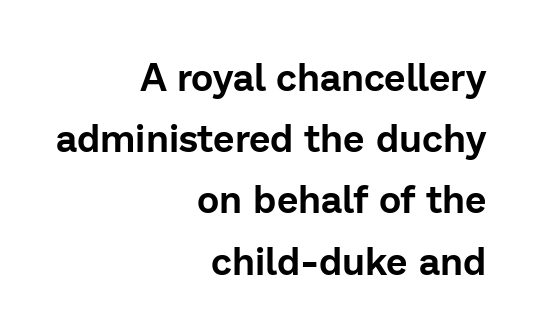
{"serif": "no", "italic": "no", "width": "normal", "stroke_contrast": "low", "x_height": "medium", "monospaced": "no", "underline": "no", "align": "right", "line_spacing": "normal", "line_spacing_ratio": 1.61, "letter_spacing": "normal", "letter_spacing_em": 0.0, "glyph_px": 38}
